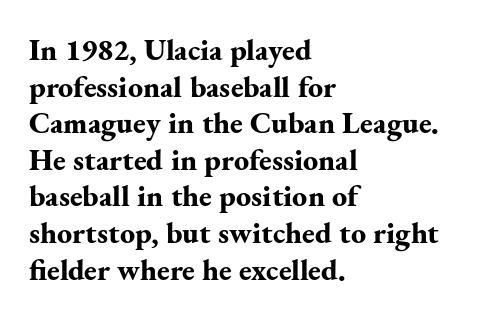
{"serif": "yes", "italic": "no", "bold": "yes", "weight": "bold", "width": "normal", "stroke_contrast": "medium", "x_height": "small", "monospaced": "no", "underline": "no", "align": "left", "line_spacing_ratio": 1.22, "letter_spacing": "normal", "letter_spacing_em": 0.0, "glyph_px": 30}
